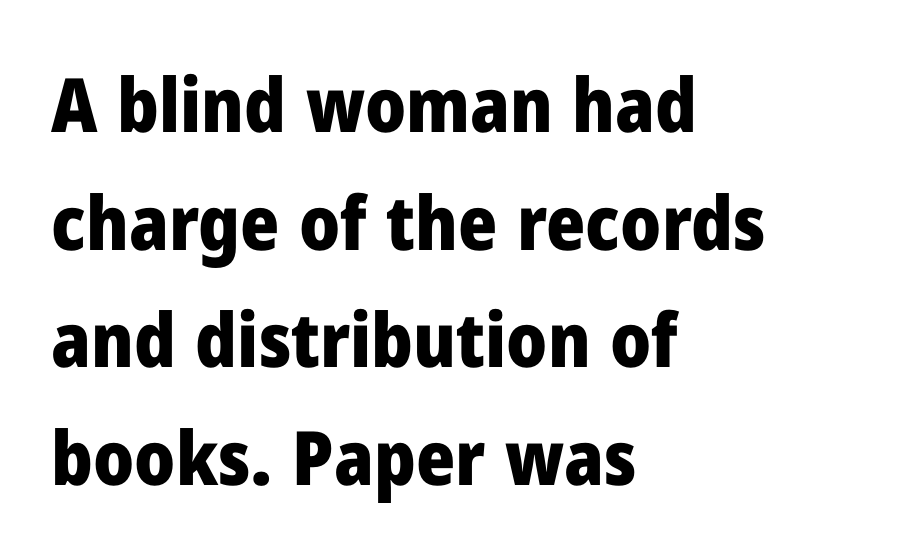
The image shows 75 px heavy sans-serif type, upright; set left-aligned, normal line spacing (1.57x), normal letter spacing, not underlined; low stroke contrast and a medium x-height.
